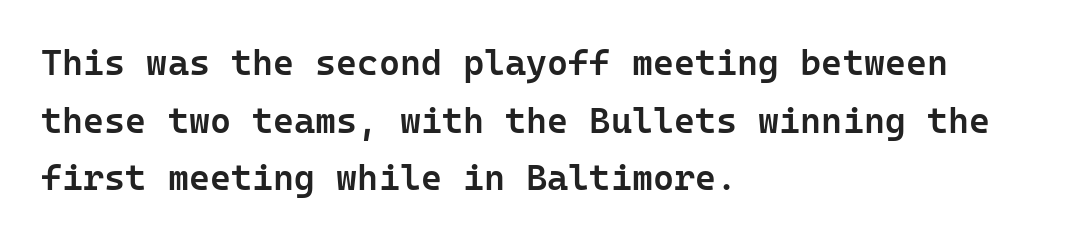
Serif or sans? Sans — the stroke terminals are bare. Here the designer chose a console-style face with uniform glyph widths. Posture: vertical. Line spacing here is normal. A student would call this left alignment; a typographer would say flush left, rag right.
